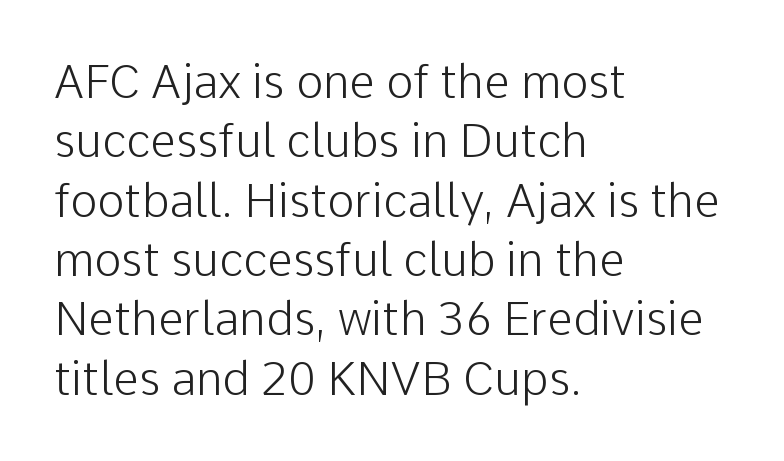
{"serif": "no", "italic": "no", "bold": "no", "weight": "light", "width": "normal", "stroke_contrast": "low", "x_height": "medium", "monospaced": "no", "underline": "no", "align": "left", "line_spacing": "normal", "line_spacing_ratio": 1.29, "letter_spacing": "normal", "letter_spacing_em": 0.0, "glyph_px": 46}
